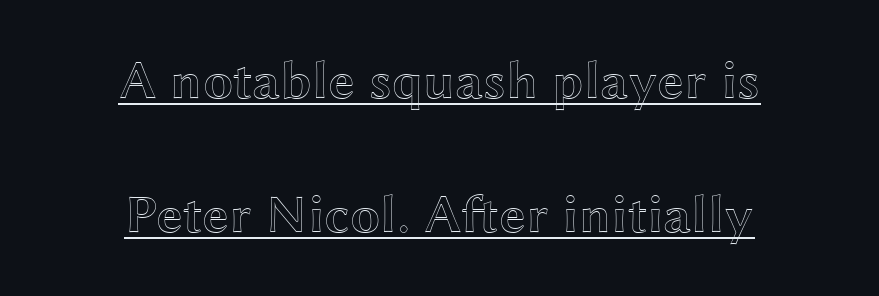
You could call the tracking neutral — neither tight nor loose. A great deal of white space separates one row of letters from the next. The letters advance in unequal steps, a hallmark of proportional type. The setting favours the middle, as headings and verse often do. Glance below the letters and you will spot a drawn line.
